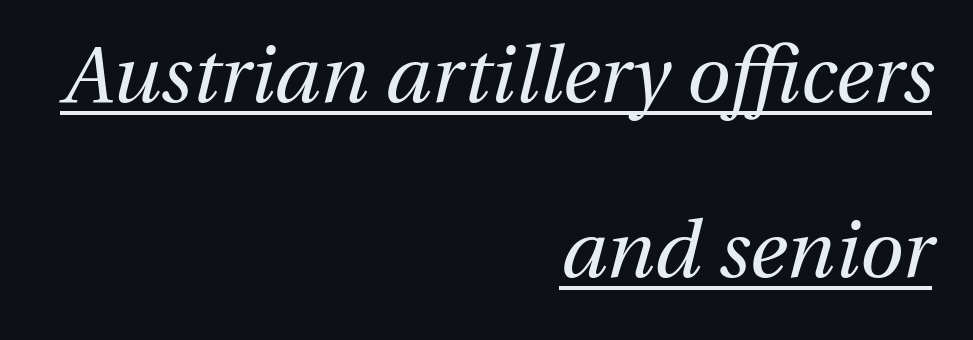
The image shows 79 px regular-weight type, italic (leaning right); set right-aligned, loose line spacing (2.22x), normal letter spacing, underlined; medium stroke contrast and a medium x-height.
